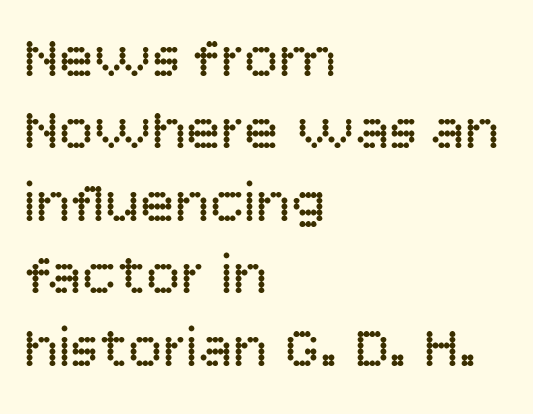
Q: Is the text bold? A: No.
Q: Is the text italic (slanted)? A: No, it is upright.
Q: Is the typeface a serif or a sans-serif typeface? A: Sans-serif.
Q: Is the text underlined? A: No.
Q: How is the paragraph aligned? A: Left-aligned.
Q: Is the spacing between letters normal or unusually wide? A: Normal.
Q: Is the spacing between lines tight, normal or loose? A: Normal.
Q: Width (condensed, normal, or wide)? A: Normal.
Q: Stroke contrast? A: Low.
Q: x-height? A: Large.
Q: Monospaced? A: No.
